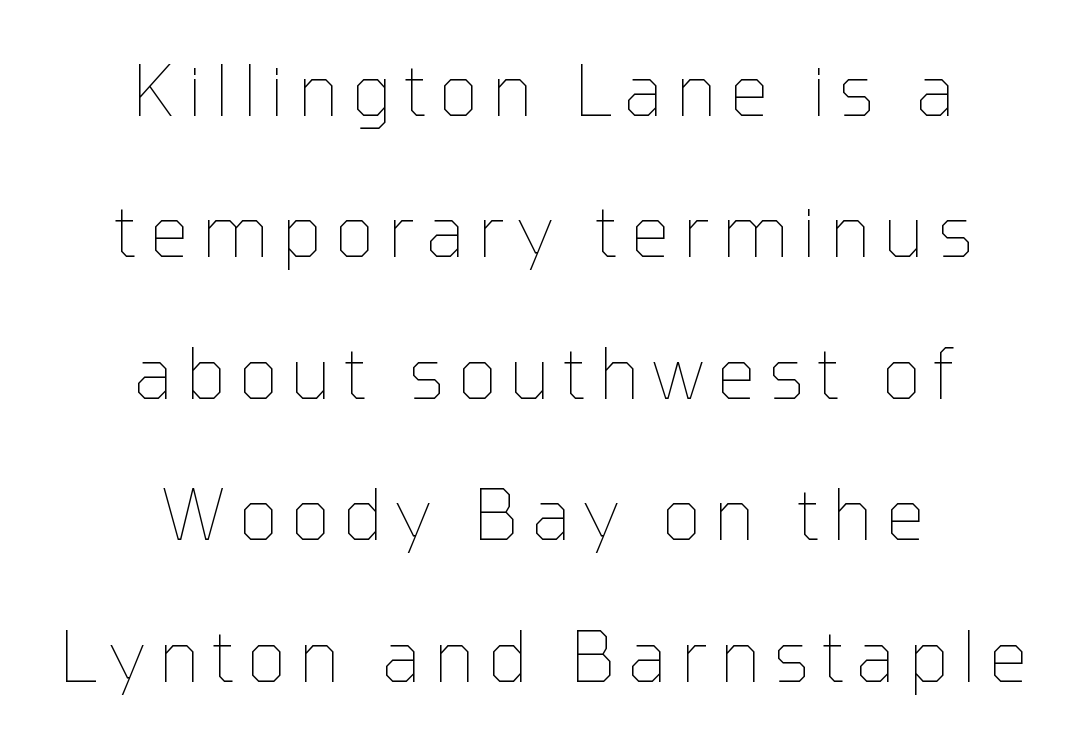
{"italic": "no", "bold": "no", "weight": "thin", "width": "normal", "stroke_contrast": "low", "x_height": "medium", "monospaced": "no", "underline": "no", "align": "center", "line_spacing": "loose", "line_spacing_ratio": 2.02, "glyph_px": 70}
